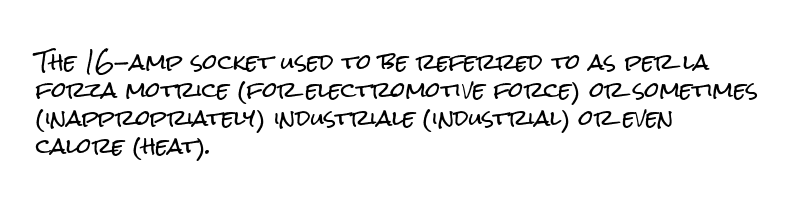
Q: Is the text italic (slanted)? A: No, it is upright.
Q: Is the text underlined? A: No.
Q: How is the paragraph aligned? A: Left-aligned.
Q: Is the spacing between letters normal or unusually wide? A: Normal.
Q: Is the spacing between lines tight, normal or loose? A: Normal.
